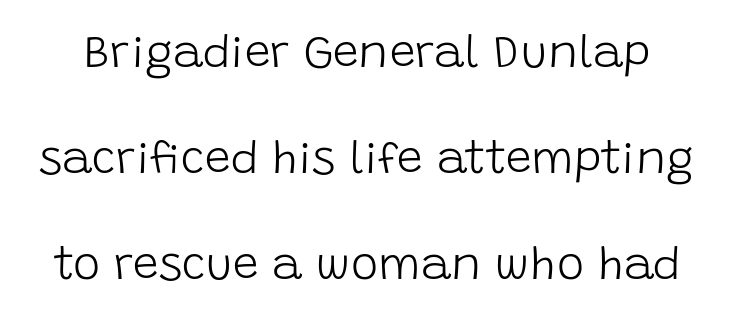
The string is rendered with underlining switched off. Each letter keeps its own natural width here, so spacing adapts to shape. Ink coverage per letter is moderate at most. This is the regular roman posture of the typeface. Vertical spacing — loose.
